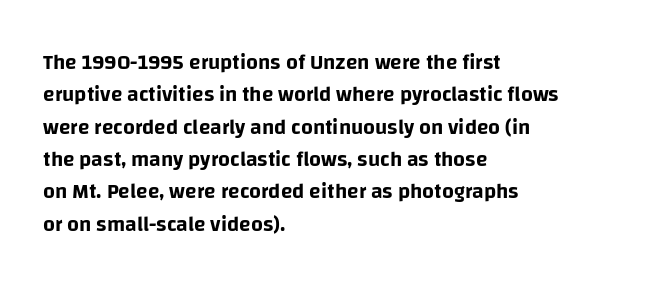
{"italic": "no", "underline": "no", "align": "left", "line_spacing": "normal", "line_spacing_ratio": 1.54, "letter_spacing": "normal", "letter_spacing_em": 0.0, "glyph_px": 21}
